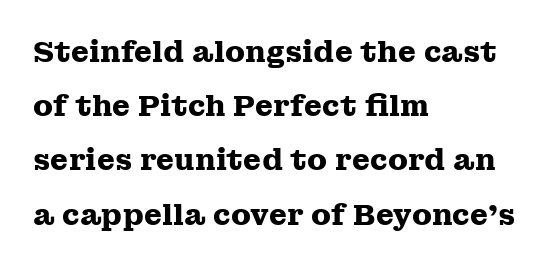
Q: Is the text bold? A: Yes.
Q: Is the text italic (slanted)? A: No, it is upright.
Q: Is the typeface a serif or a sans-serif typeface? A: Serif.
Q: Is the text underlined? A: No.
Q: How is the paragraph aligned? A: Left-aligned.
Q: Is the spacing between letters normal or unusually wide? A: Normal.
Q: Width (condensed, normal, or wide)? A: Wide.
Q: Stroke contrast? A: Medium.
Q: x-height? A: Medium.
Q: Monospaced? A: No.
